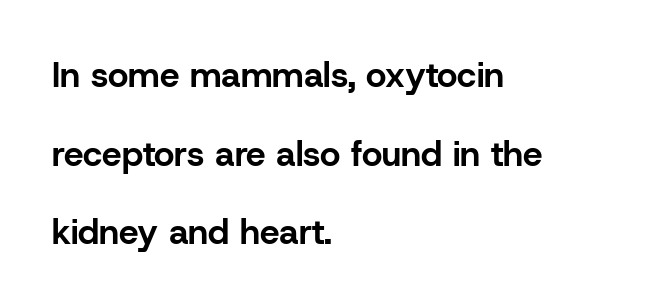
Q: Is the text bold? A: Yes.
Q: Is the text italic (slanted)? A: No, it is upright.
Q: Is the typeface a serif or a sans-serif typeface? A: Sans-serif.
Q: Is the text underlined? A: No.
Q: How is the paragraph aligned? A: Left-aligned.
Q: Is the spacing between letters normal or unusually wide? A: Normal.
Q: Is the spacing between lines tight, normal or loose? A: Loose.
Q: Width (condensed, normal, or wide)? A: Normal.
Q: Stroke contrast? A: Low.
Q: x-height? A: Medium.
Q: Monospaced? A: No.
